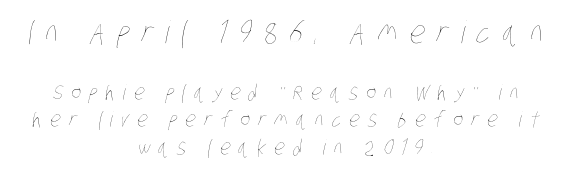
{"bold": "no", "weight": "thin", "width": "condensed", "stroke_contrast": "low", "x_height": "large", "monospaced": "no", "underline": "no", "align": "center", "line_spacing": "normal", "line_spacing_ratio": 1.3, "letter_spacing": "wide", "letter_spacing_em": 0.39, "larger_block": "first", "size_ratio": 1.48, "glyph_px": 31}
